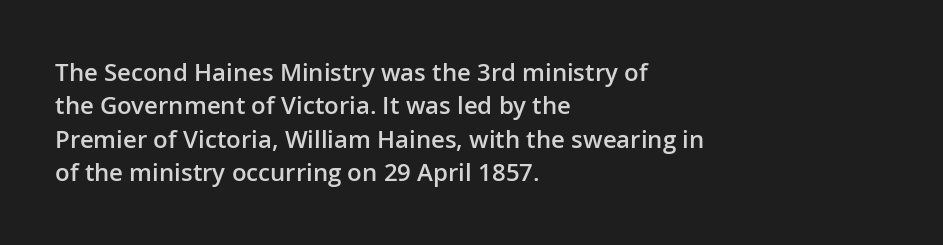
The image shows 24 px text type, upright; set left-aligned, normal line spacing (1.39x), normal letter spacing, not underlined.
